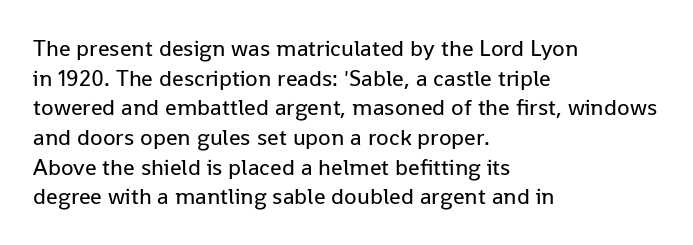
{"italic": "no", "bold": "no", "underline": "no", "align": "left", "line_spacing": "normal", "line_spacing_ratio": 1.29, "letter_spacing": "normal", "letter_spacing_em": 0.0, "glyph_px": 23}
